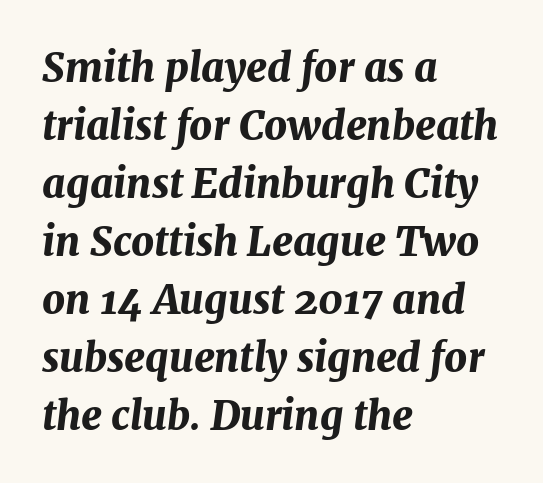
{"italic": "yes", "lean": "right", "slant_degrees": 7, "bold": "yes", "weight": "bold", "width": "normal", "stroke_contrast": "medium", "x_height": "medium", "monospaced": "no", "underline": "no", "align": "left", "line_spacing": "normal", "line_spacing_ratio": 1.45, "letter_spacing": "normal", "letter_spacing_em": 0.0, "glyph_px": 40}
